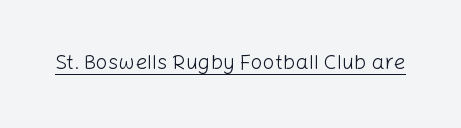
Italic: no, the glyphs are upright roman. You can see a thin bar hugging the bottom of the glyphs. Nothing heavy about these letters — not bold at all. Look at the tracking — it's just the regular setting, nothing added.
